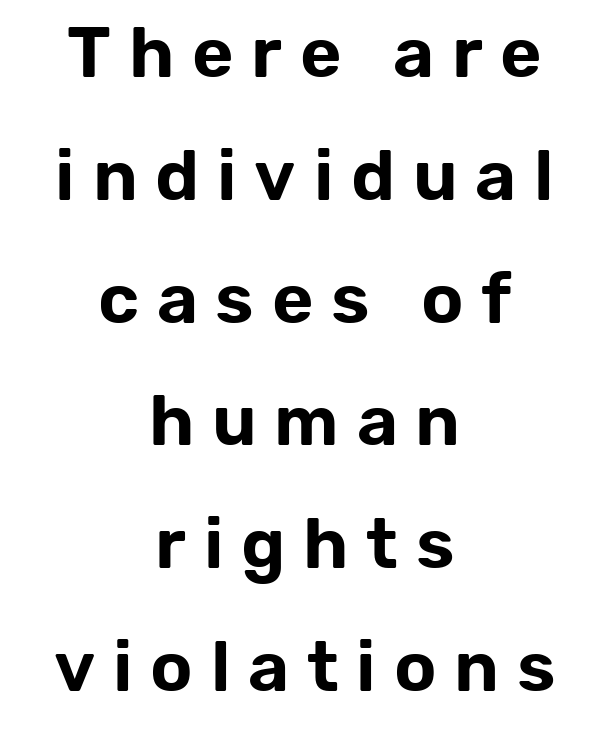
Q: Is the text italic (slanted)? A: No, it is upright.
Q: Is the typeface a serif or a sans-serif typeface? A: Sans-serif.
Q: Is the text underlined? A: No.
Q: How is the paragraph aligned? A: Centered.
Q: Is the spacing between letters normal or unusually wide? A: Unusually wide.
Q: Width (condensed, normal, or wide)? A: Normal.
Q: Stroke contrast? A: Low.
Q: x-height? A: Medium.
Q: Monospaced? A: No.
